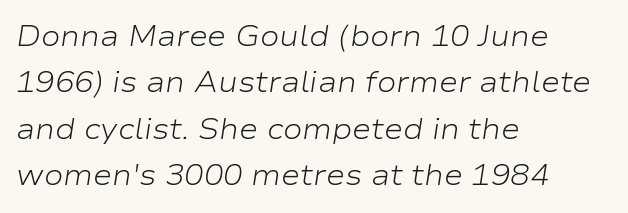
Unbolded letterforms with no extra heft. Underline: absent. Vertical spacing — default. Alignment: flush left.
